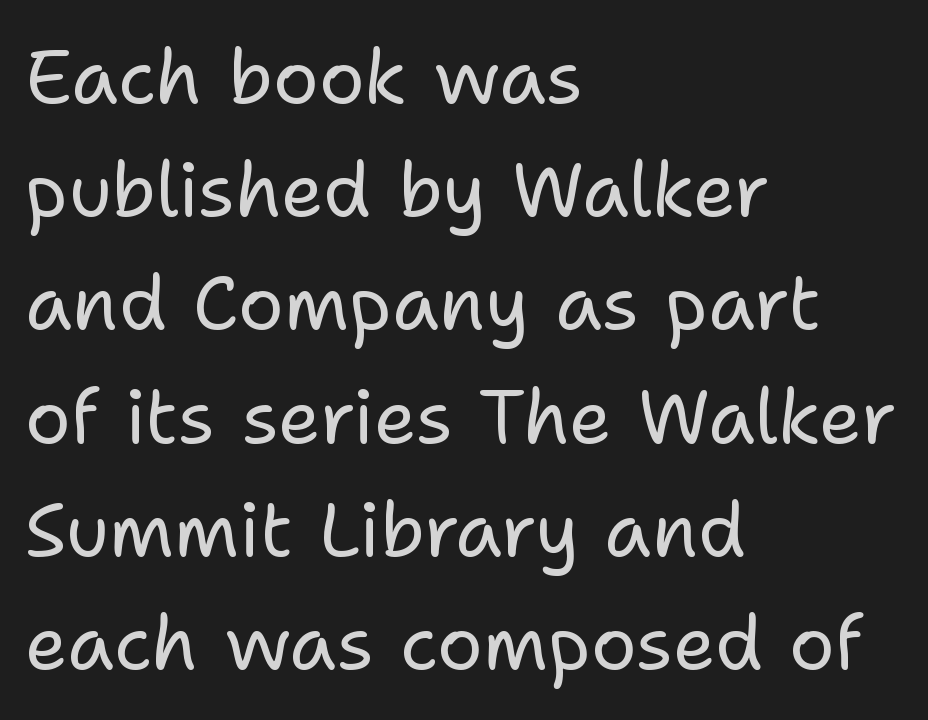
The image shows 76 px regular-weight sans-serif type, upright; set left-aligned, normal line spacing (1.49x), normal letter spacing, not underlined; low stroke contrast and a medium x-height.
